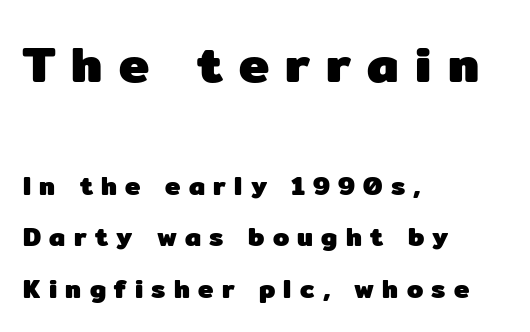
{"serif": "no", "italic": "no", "bold": "yes", "weight": "heavy", "width": "normal", "stroke_contrast": "low", "x_height": "medium", "monospaced": "no", "underline": "no", "align": "left", "line_spacing": "loose", "line_spacing_ratio": 1.98, "letter_spacing": "wide", "letter_spacing_em": 0.32, "larger_block": "first", "size_ratio": 1.96, "glyph_px": 51}
